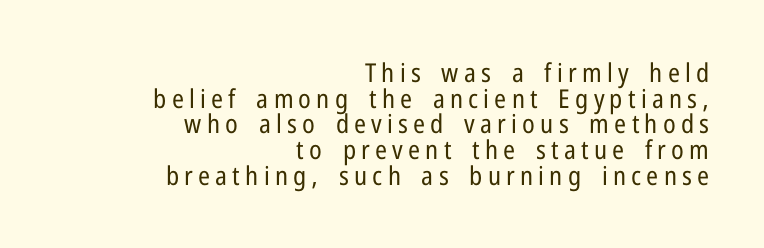
Q: Is the text bold? A: No.
Q: Is the text italic (slanted)? A: No, it is upright.
Q: Is the text underlined? A: No.
Q: How is the paragraph aligned? A: Right-aligned.
Q: Is the spacing between letters normal or unusually wide? A: Unusually wide.
Q: Is the spacing between lines tight, normal or loose? A: Tight.
